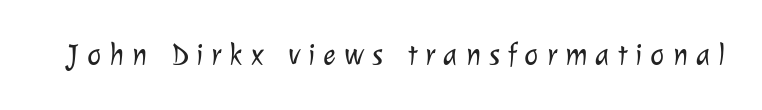
{"serif": "no", "bold": "no", "weight": "light", "width": "normal", "stroke_contrast": "low", "x_height": "medium", "monospaced": "no", "underline": "no", "letter_spacing": "wide", "letter_spacing_em": 0.27, "glyph_px": 30}
